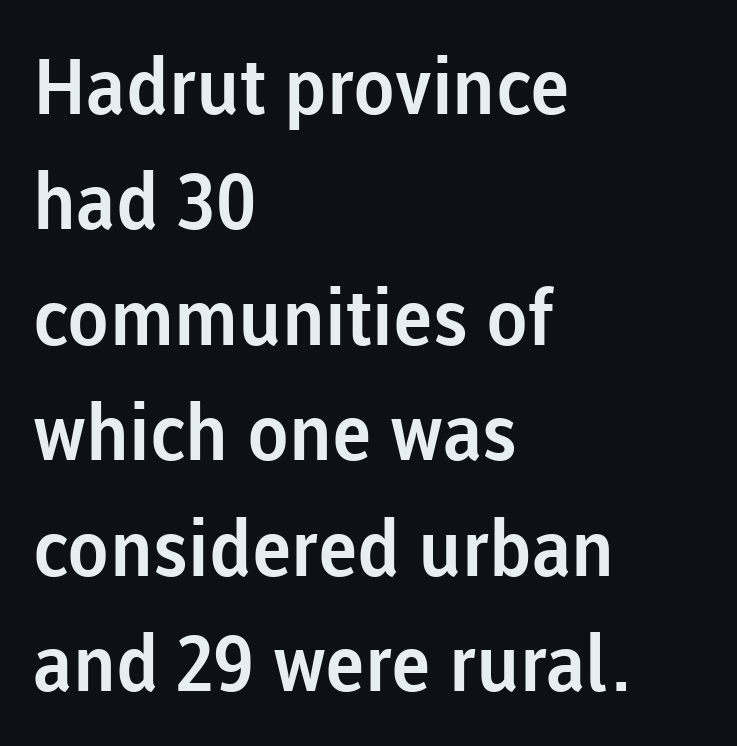
The image shows 77 px sans-serif type, upright; set left-aligned, normal line spacing (1.5x), normal letter spacing, not underlined; low stroke contrast and a medium x-height.
